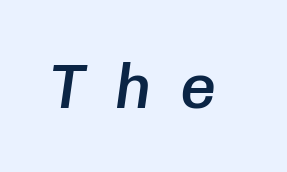
Fixed-width glyphs throughout — classic coding-font behaviour. Only glyphs here, with clear space below each row. Students, note that the glyphs here are deliberately spaced far apart. The passage shown is semibold, sitting just below true bold. Characters are canted at an angle relative to the baseline's perpendicular.
